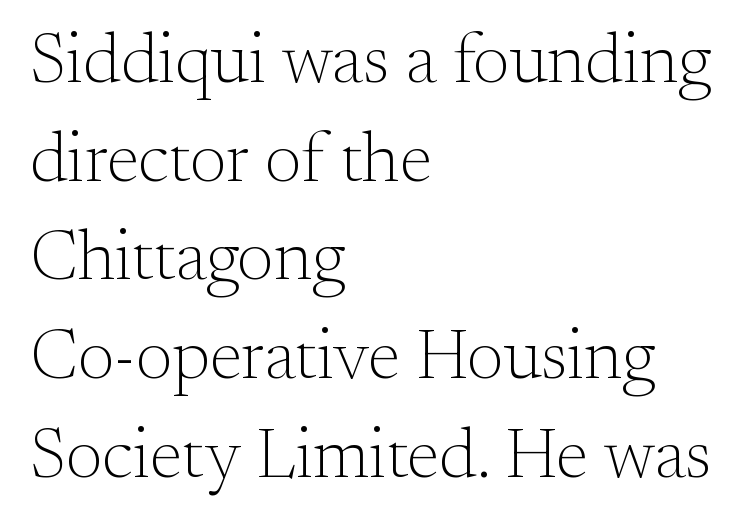
The typeface chosen for these lines features serifs. Here the glyphs are tracked normally, forming tight word shapes. Is the type heavy? It reads as light-to-regular instead. Nope, not italic — everything's standing straight.
